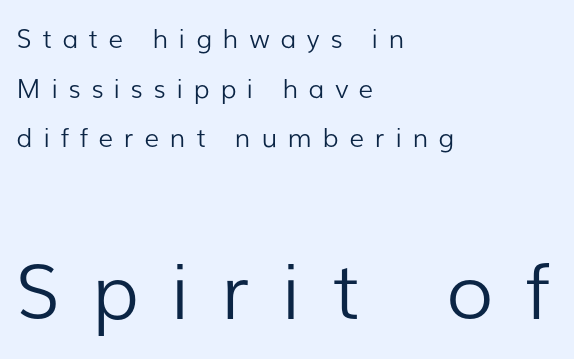
Q: Is the text bold? A: No.
Q: Is the text italic (slanted)? A: No, it is upright.
Q: Is the typeface a serif or a sans-serif typeface? A: Sans-serif.
Q: Is the text underlined? A: No.
Q: How is the paragraph aligned? A: Left-aligned.
Q: Is the spacing between letters normal or unusually wide? A: Unusually wide.
Q: Is the spacing between lines tight, normal or loose? A: Loose.
Q: Which block of text is set in a larger size, the first (top) or the second (bottom)? A: The second (bottom) one.
Q: Width (condensed, normal, or wide)? A: Normal.
Q: Stroke contrast? A: Low.
Q: x-height? A: Medium.
Q: Monospaced? A: No.
